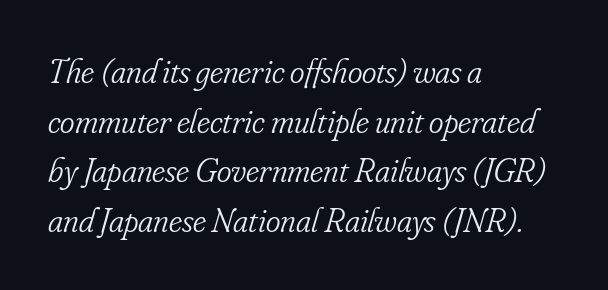
The letters sit at their default tracking, neither squeezed nor spread. These lines are set flush left with a ragged right edge. The area under the type is left untouched. Normally led — the rows are evenly, conventionally spaced. To sum up the face: it has serifs.
